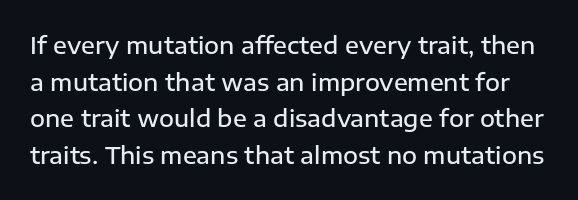
{"italic": "no", "bold": "semi", "underline": "no", "line_spacing": "normal", "line_spacing_ratio": 1.59, "letter_spacing": "normal", "letter_spacing_em": 0.0, "glyph_px": 23}
